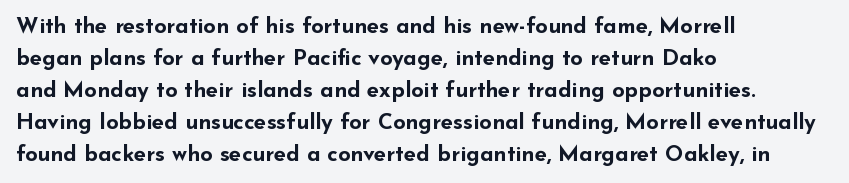
The image shows 22 px bold type, upright; set left-aligned, normal line spacing (1.45x), normal letter spacing, not underlined.
